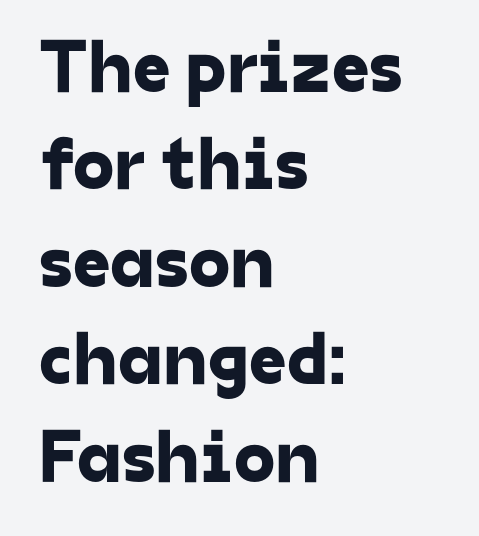
Q: Is the typeface a serif or a sans-serif typeface? A: Sans-serif.
Q: Is the text underlined? A: No.
Q: How is the paragraph aligned? A: Left-aligned.
Q: Is the spacing between letters normal or unusually wide? A: Normal.
Q: Is the spacing between lines tight, normal or loose? A: Normal.
Q: Width (condensed, normal, or wide)? A: Normal.
Q: Stroke contrast? A: Low.
Q: x-height? A: Medium.
Q: Monospaced? A: No.
